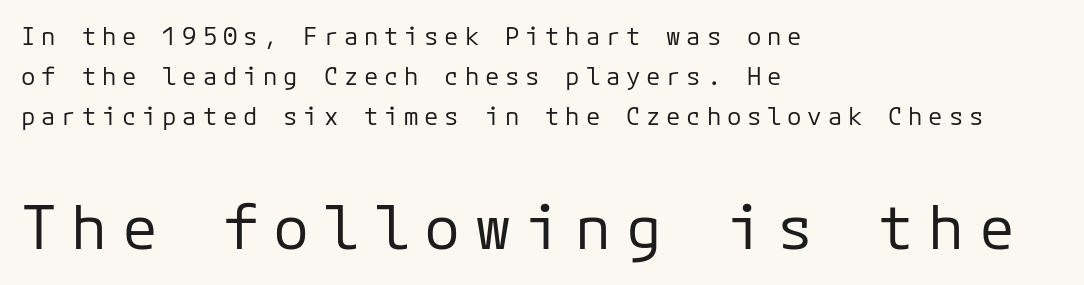
The image shows 60 px regular-weight sans-serif type, upright; set left-aligned, normal line spacing (1.66x), unusually wide letter spacing (+0.24 em), not underlined; the second (bottom) block is 2.5x larger; low stroke contrast and a medium x-height.
